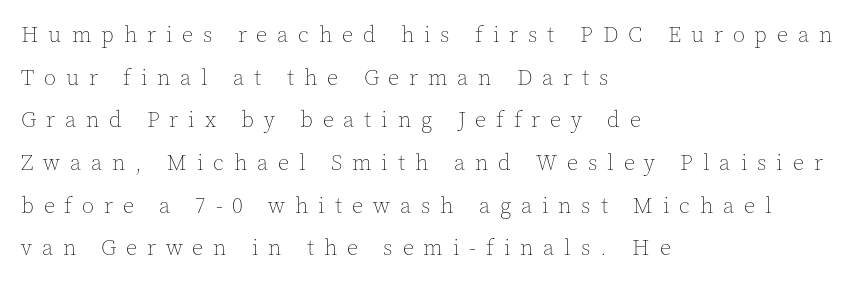
Does the leading feel generous? Absolutely, it's lavish. Alignment: flush left. Unmarked baselines from the first word to the last. Vertical stems look standard width or narrower in stroke.
